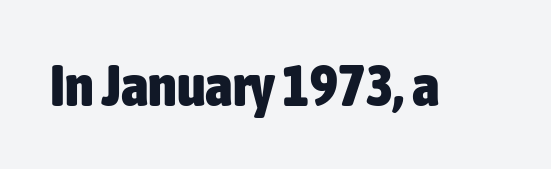
The image shows 59 px heavy, condensed sans-serif type, upright; set normal letter spacing, not underlined; low stroke contrast and a medium x-height.
